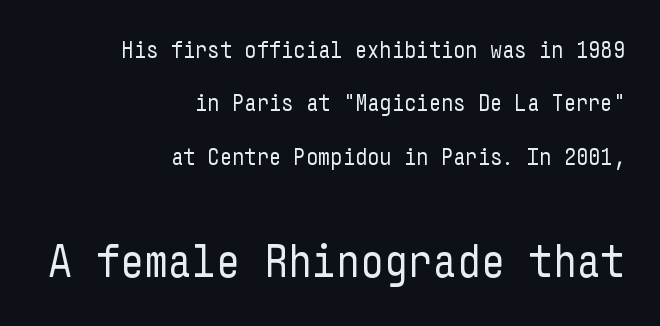
The image shows 47 px regular-weight, condensed sans-serif type, upright; set right-aligned, loose line spacing (2.22x), normal letter spacing, not underlined; the second (bottom) block is 1.96x larger; low stroke contrast and a medium x-height.
